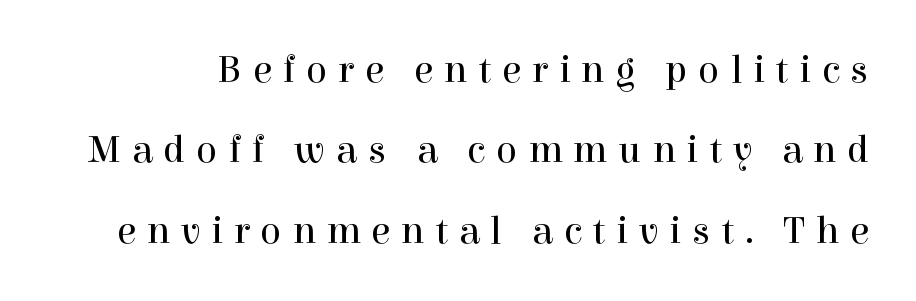
Q: Is the text bold? A: No.
Q: Is the text italic (slanted)? A: No, it is upright.
Q: Is the typeface a serif or a sans-serif typeface? A: Serif.
Q: Is the text underlined? A: No.
Q: Is the spacing between letters normal or unusually wide? A: Unusually wide.
Q: Is the spacing between lines tight, normal or loose? A: Loose.
Q: Width (condensed, normal, or wide)? A: Normal.
Q: x-height? A: Medium.
Q: Monospaced? A: No.
